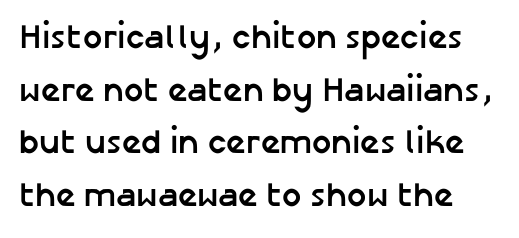
The strokes are fattened all the way to bold. Regarding serifs, this sample does without them. The area under the type is left untouched. A typesetter would call this zero additional tracking.
